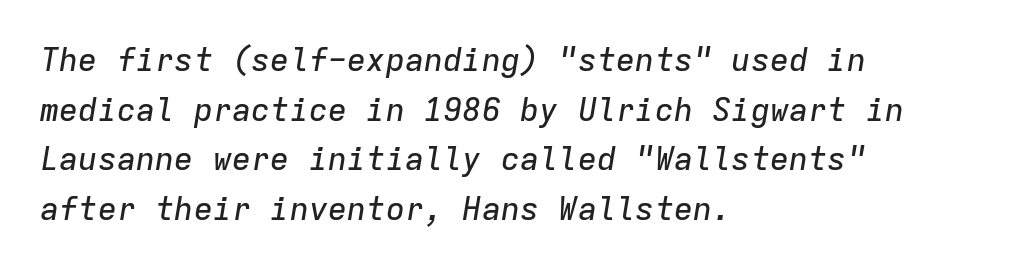
{"italic": "yes", "lean": "right", "slant_degrees": 9, "width": "normal", "stroke_contrast": "low", "x_height": "medium", "monospaced": "yes", "underline": "no", "align": "left", "line_spacing": "normal", "line_spacing_ratio": 1.55, "letter_spacing": "normal", "letter_spacing_em": 0.0, "glyph_px": 32}
